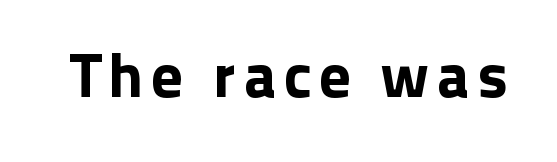
The space directly below the letters is spotless. Note the varied advance widths — an 'i' is clearly narrower than an 'm'. Serif or sans? Sans — the stroke terminals are bare. This is roman type, the default non-slanted kind.
